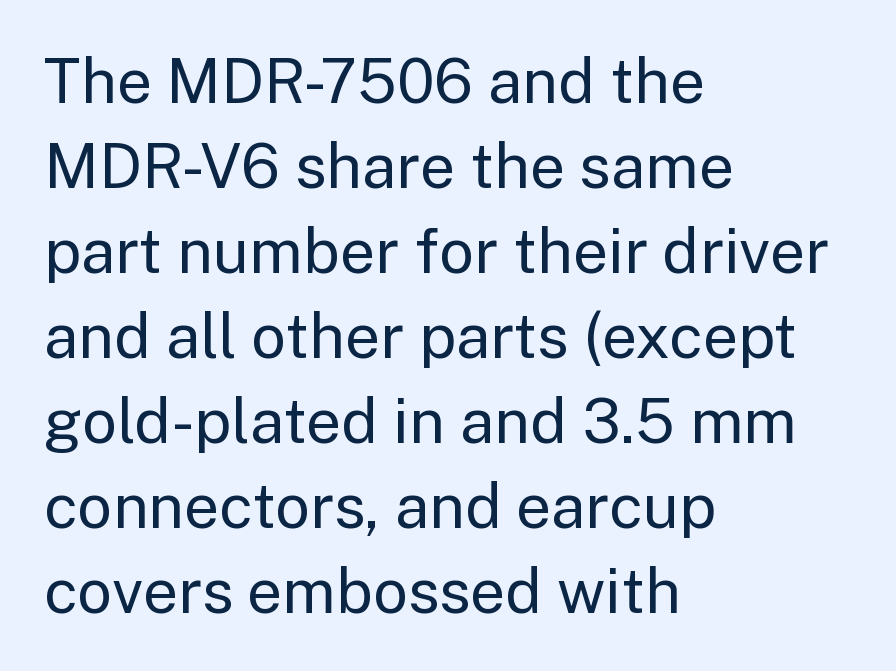
Q: Is the text bold? A: No.
Q: Is the text italic (slanted)? A: No, it is upright.
Q: Is the typeface a serif or a sans-serif typeface? A: Sans-serif.
Q: Is the text underlined? A: No.
Q: How is the paragraph aligned? A: Left-aligned.
Q: Is the spacing between letters normal or unusually wide? A: Normal.
Q: Is the spacing between lines tight, normal or loose? A: Normal.
Q: Width (condensed, normal, or wide)? A: Normal.
Q: Stroke contrast? A: Low.
Q: x-height? A: Medium.
Q: Monospaced? A: No.
